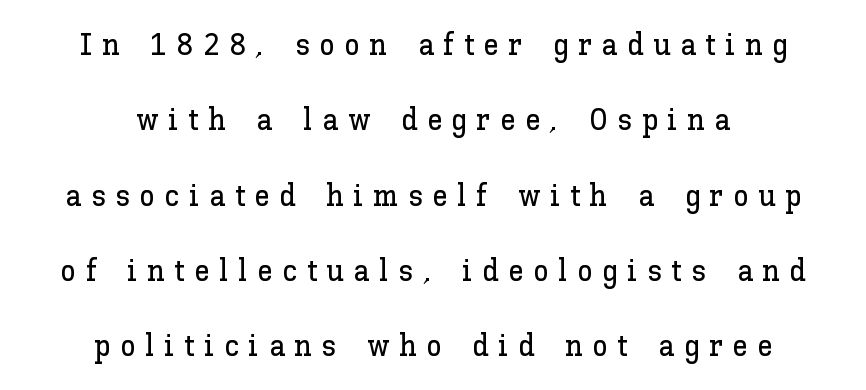
{"italic": "no", "width": "normal", "stroke_contrast": "low", "x_height": "medium", "monospaced": "no", "underline": "no", "align": "center", "line_spacing": "loose", "line_spacing_ratio": 2.43, "letter_spacing": "wide", "letter_spacing_em": 0.31, "glyph_px": 31}
